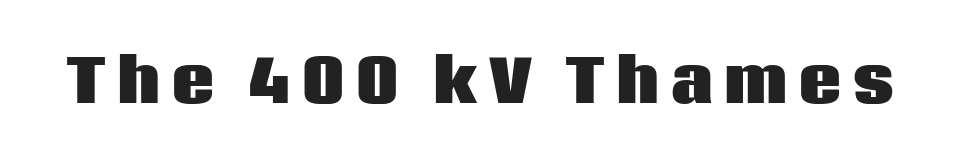
Q: Is the text bold? A: Yes.
Q: Is the text italic (slanted)? A: No, it is upright.
Q: Is the typeface a serif or a sans-serif typeface? A: Sans-serif.
Q: Is the text underlined? A: No.
Q: Is the spacing between letters normal or unusually wide? A: Unusually wide.
Q: Width (condensed, normal, or wide)? A: Normal.
Q: Stroke contrast? A: Low.
Q: x-height? A: Large.
Q: Monospaced? A: No.
